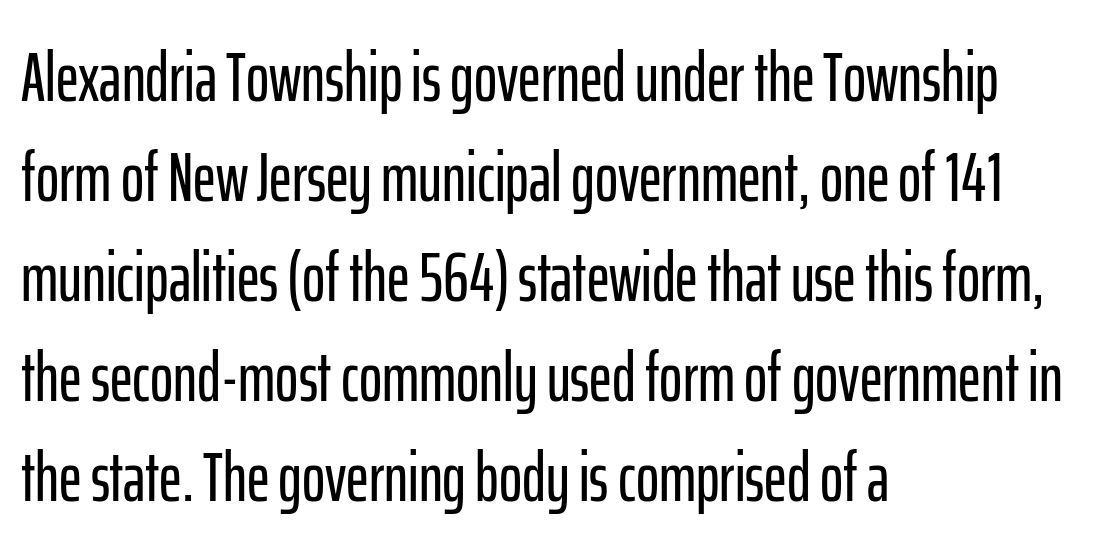
The image shows 70 px condensed sans-serif type, upright; set left-aligned, normal line spacing (1.43x), normal letter spacing, not underlined; low stroke contrast and a medium x-height.
